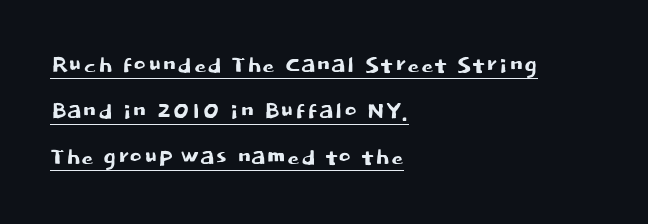
{"serif": "no", "italic": "no", "width": "normal", "stroke_contrast": "low", "x_height": "large", "monospaced": "no", "underline": "yes", "align": "left", "line_spacing": "normal", "line_spacing_ratio": 1.48, "letter_spacing": "normal", "letter_spacing_em": 0.0, "glyph_px": 31}
